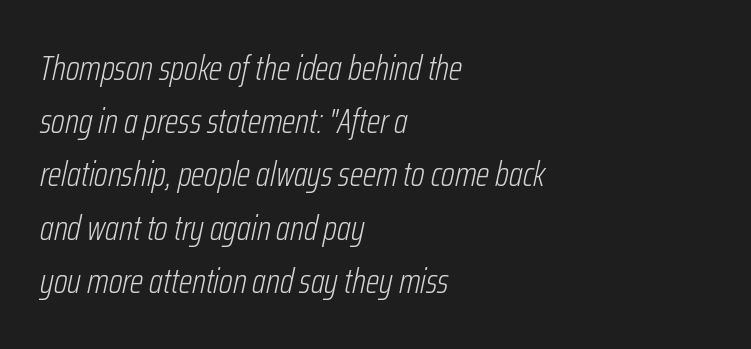
Note the varied advance widths — an 'i' is clearly narrower than an 'm'. Is the type slanted? Yes — the strokes lean at a clear angle. Layout note: lines flush left. The lines sit at an ordinary, default distance from one another.
